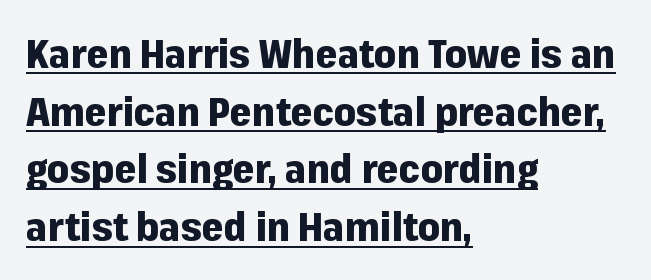
Are there feet on the stems? There aren't — it's a sans. The glyphs have the mass of a bold cut. Spacing verdict: proportional, widths tailored to each character. What stands out about the letter spacing? Nothing — it is the standard amount.
